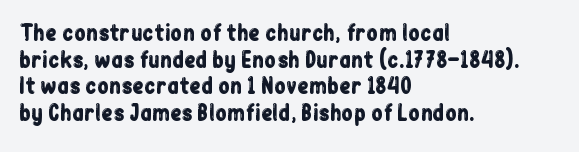
{"italic": "no", "underline": "no", "align": "left", "line_spacing": "normal", "line_spacing_ratio": 1.27, "letter_spacing": "normal", "letter_spacing_em": 0.0, "glyph_px": 21}
